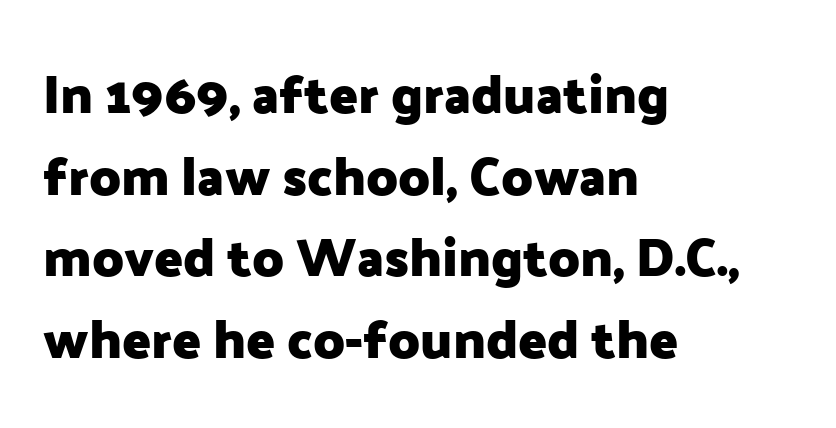
Chunky letters — that's bold for sure. All the whitespace from short lines collects on the right. A typesetter would label this face a sans. Designer's note — italics off, roman on.
